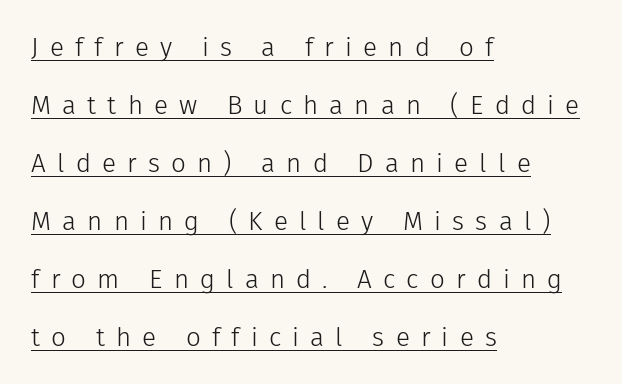
Horizontal bands of white between lines are thick stripes. Here the glyphs are tracked loosely, breaking word shapes into spaced letters. Is this a heavy cut? Hardly; it is regular or lighter. The specimen includes a rule beneath the text block's lines. Teacher's note: observe the even left margin — that is flush-left alignment.
